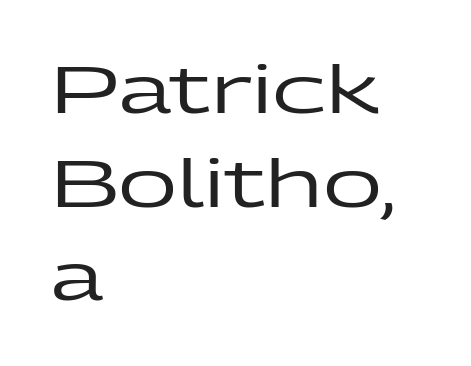
Q: Is the text italic (slanted)? A: No, it is upright.
Q: Is the typeface a serif or a sans-serif typeface? A: Sans-serif.
Q: Is the text underlined? A: No.
Q: How is the paragraph aligned? A: Left-aligned.
Q: Is the spacing between letters normal or unusually wide? A: Normal.
Q: Is the spacing between lines tight, normal or loose? A: Normal.
Q: Width (condensed, normal, or wide)? A: Wide.
Q: Stroke contrast? A: Low.
Q: x-height? A: Medium.
Q: Monospaced? A: No.
